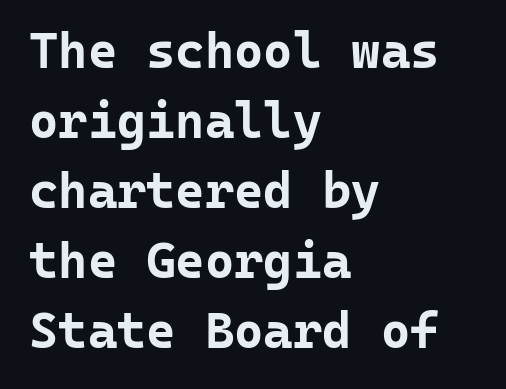
Q: Is the text bold? A: Yes.
Q: Is the text italic (slanted)? A: No, it is upright.
Q: Is the typeface a serif or a sans-serif typeface? A: Sans-serif.
Q: Is the text underlined? A: No.
Q: How is the paragraph aligned? A: Left-aligned.
Q: Is the spacing between letters normal or unusually wide? A: Normal.
Q: Is the spacing between lines tight, normal or loose? A: Normal.
Q: Width (condensed, normal, or wide)? A: Normal.
Q: Stroke contrast? A: Low.
Q: x-height? A: Medium.
Q: Monospaced? A: Yes.
